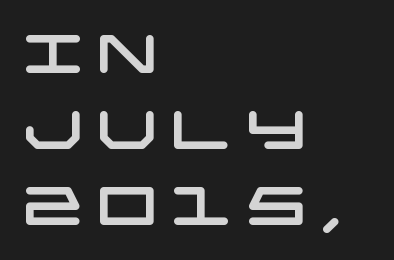
Q: Is the typeface a serif or a sans-serif typeface? A: Sans-serif.
Q: Is the text underlined? A: No.
Q: How is the paragraph aligned? A: Left-aligned.
Q: Is the spacing between letters normal or unusually wide? A: Unusually wide.
Q: Is the spacing between lines tight, normal or loose? A: Normal.
Q: Width (condensed, normal, or wide)? A: Wide.
Q: Stroke contrast? A: Low.
Q: x-height? A: Large.
